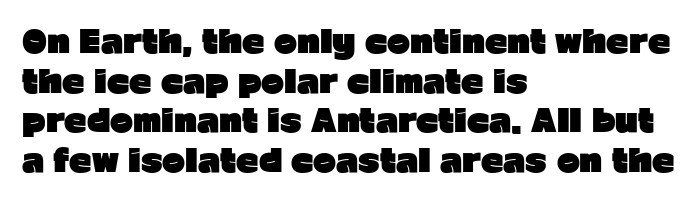
The image shows 31 px heavy sans-serif type, upright; set left-aligned, normal line spacing (1.28x), normal letter spacing, not underlined; low stroke contrast and a medium x-height.
